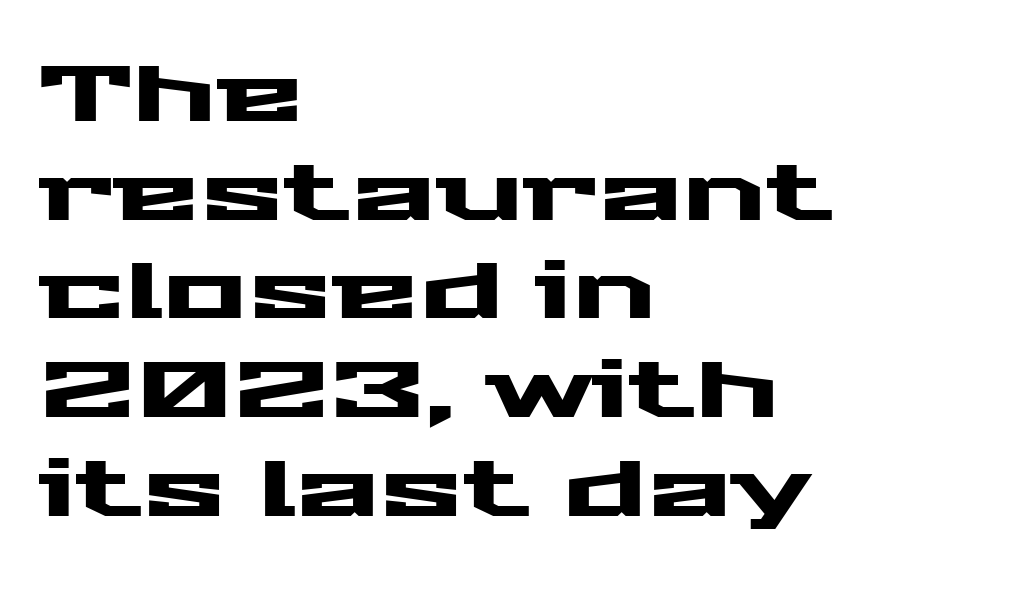
Q: Is the text italic (slanted)? A: No, it is upright.
Q: Is the typeface a serif or a sans-serif typeface? A: Sans-serif.
Q: Is the text underlined? A: No.
Q: How is the paragraph aligned? A: Left-aligned.
Q: Is the spacing between letters normal or unusually wide? A: Normal.
Q: Is the spacing between lines tight, normal or loose? A: Normal.
Q: Width (condensed, normal, or wide)? A: Wide.
Q: Stroke contrast? A: Medium.
Q: x-height? A: Medium.
Q: Monospaced? A: No.
